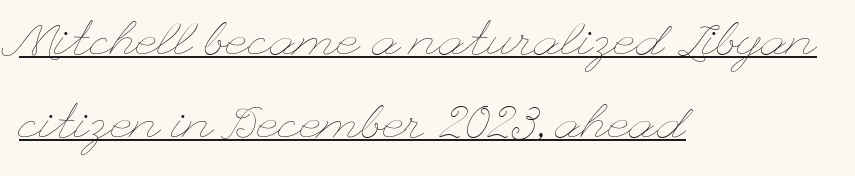
The rag falls on the right side of this text block. No heavy texture on the line: the type isn't bold. Glyph-to-glyph distance matches everyday printed text.
